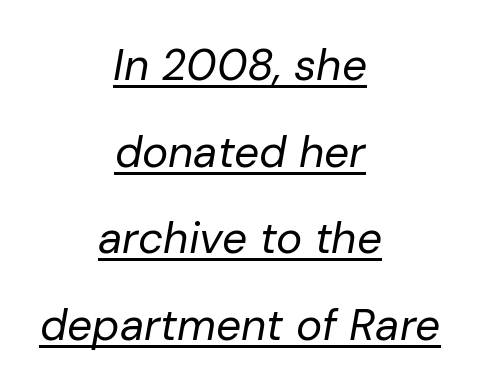
Q: Is the text bold? A: No.
Q: Is the text italic (slanted)? A: Yes, it leans right by about 10 degrees.
Q: Is the text underlined? A: Yes.
Q: How is the paragraph aligned? A: Centered.
Q: Is the spacing between letters normal or unusually wide? A: Normal.
Q: Is the spacing between lines tight, normal or loose? A: Loose.
Q: Width (condensed, normal, or wide)? A: Normal.
Q: Stroke contrast? A: Low.
Q: x-height? A: Medium.
Q: Monospaced? A: No.
